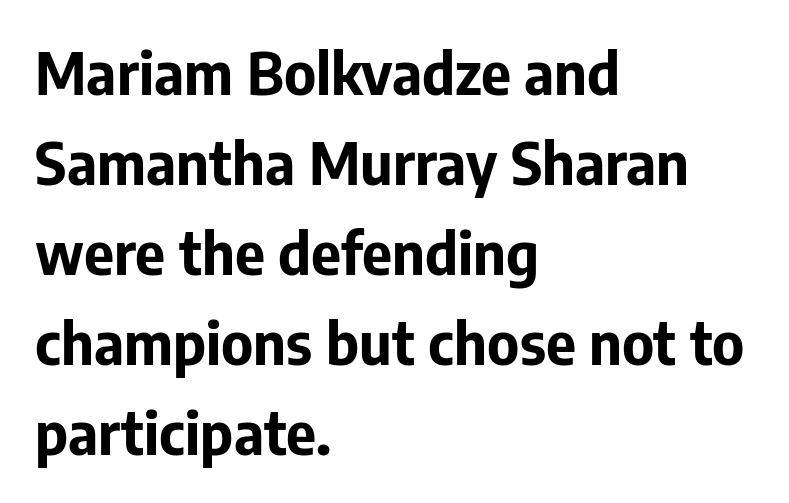
Rows of type keep a routine distance in the vertical direction. The type family on display is of the sans-serif kind. Do the characters align in a grid? No, the font is proportional. This is roman type, the default non-slanted kind. Caption: standard tracking, unaltered.
